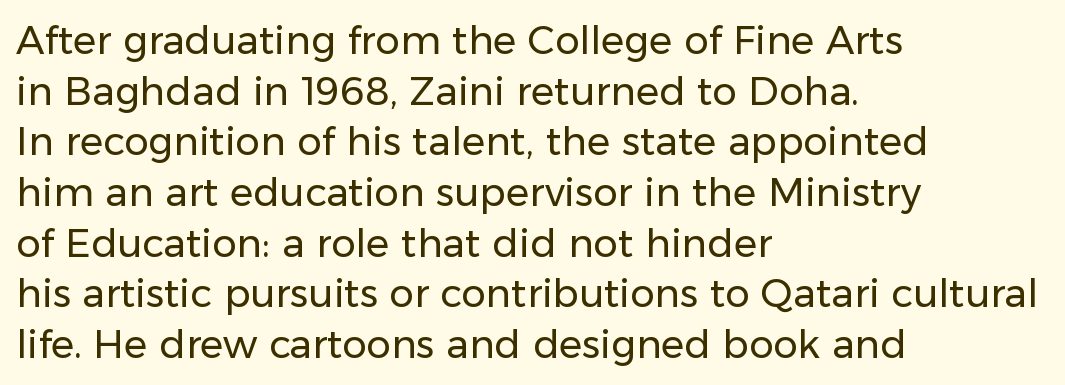
Proportional: the letters do not fall into vertical columns. You can tell from the bare stems that sans-serif type was used. You can tell it's not italic because the verticals are truly vertical. The lines are quadded left. Beneath every word, the page is bare.
